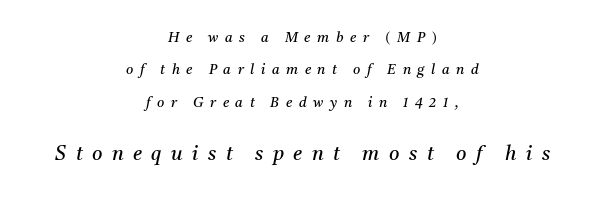
{"italic": "yes", "lean": "right", "slant_degrees": 11, "bold": "no", "underline": "no", "align": "center", "line_spacing": "loose", "line_spacing_ratio": 2.32, "letter_spacing": "wide", "letter_spacing_em": 0.47, "larger_block": "second", "size_ratio": 1.43, "glyph_px": 20}
